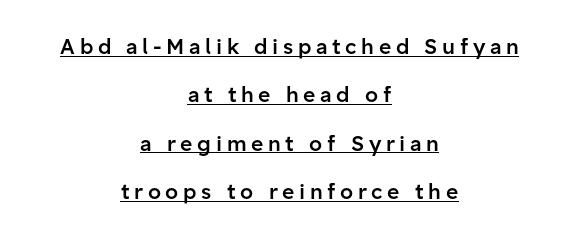
Q: Is the text bold? A: Semi-bold.
Q: Is the text italic (slanted)? A: No, it is upright.
Q: Is the text underlined? A: Yes.
Q: How is the paragraph aligned? A: Centered.
Q: Is the spacing between letters normal or unusually wide? A: Unusually wide.
Q: Is the spacing between lines tight, normal or loose? A: Loose.
